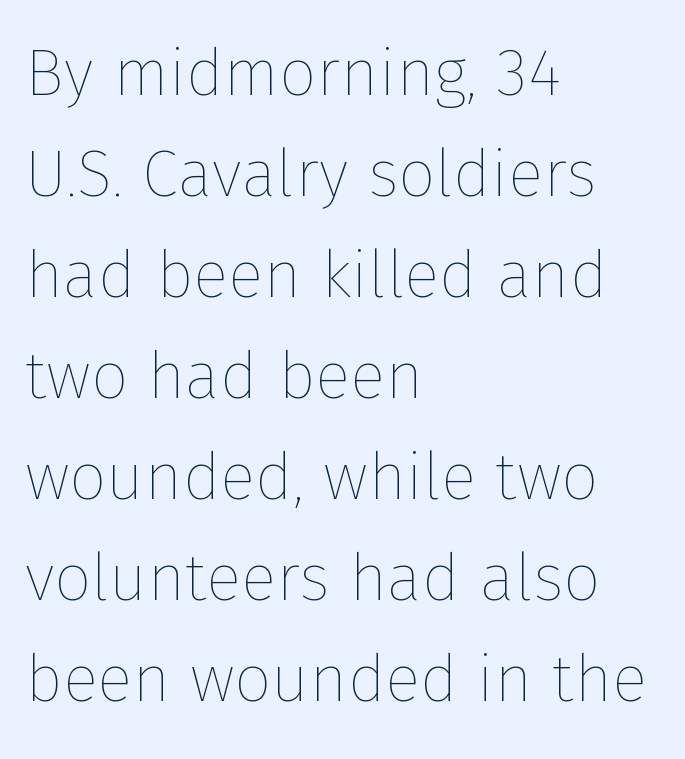
{"italic": "no", "bold": "no", "weight": "thin", "width": "normal", "stroke_contrast": "low", "x_height": "medium", "monospaced": "no", "underline": "no", "align": "left", "line_spacing": "normal", "line_spacing_ratio": 1.53, "letter_spacing": "normal", "letter_spacing_em": 0.0, "glyph_px": 66}
